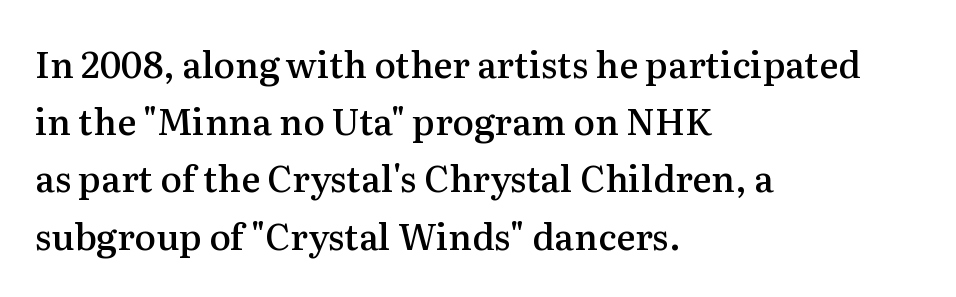
Q: Is the text bold? A: Semi-bold.
Q: Is the text italic (slanted)? A: No, it is upright.
Q: Is the typeface a serif or a sans-serif typeface? A: Serif.
Q: Is the text underlined? A: No.
Q: How is the paragraph aligned? A: Left-aligned.
Q: Is the spacing between letters normal or unusually wide? A: Normal.
Q: Is the spacing between lines tight, normal or loose? A: Normal.
Q: Width (condensed, normal, or wide)? A: Normal.
Q: Stroke contrast? A: Medium.
Q: x-height? A: Medium.
Q: Monospaced? A: No.
